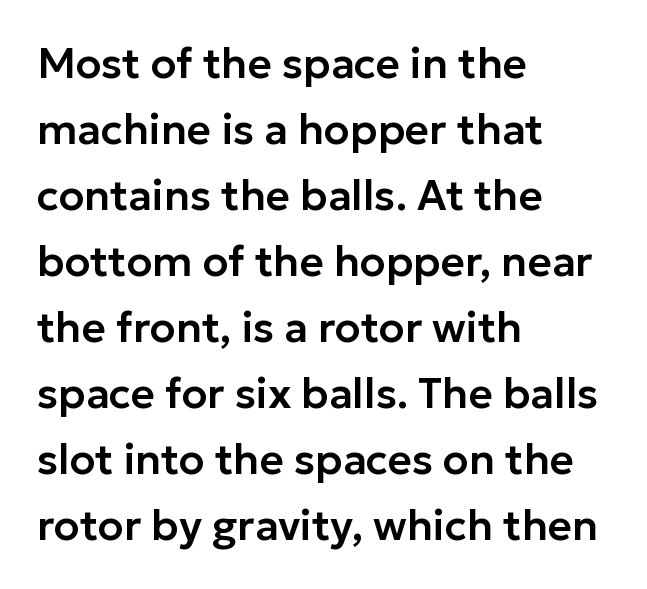
Q: Is the text italic (slanted)? A: No, it is upright.
Q: Is the typeface a serif or a sans-serif typeface? A: Sans-serif.
Q: Is the text underlined? A: No.
Q: How is the paragraph aligned? A: Left-aligned.
Q: Is the spacing between letters normal or unusually wide? A: Normal.
Q: Is the spacing between lines tight, normal or loose? A: Normal.
Q: Width (condensed, normal, or wide)? A: Normal.
Q: Stroke contrast? A: Low.
Q: x-height? A: Medium.
Q: Monospaced? A: No.
